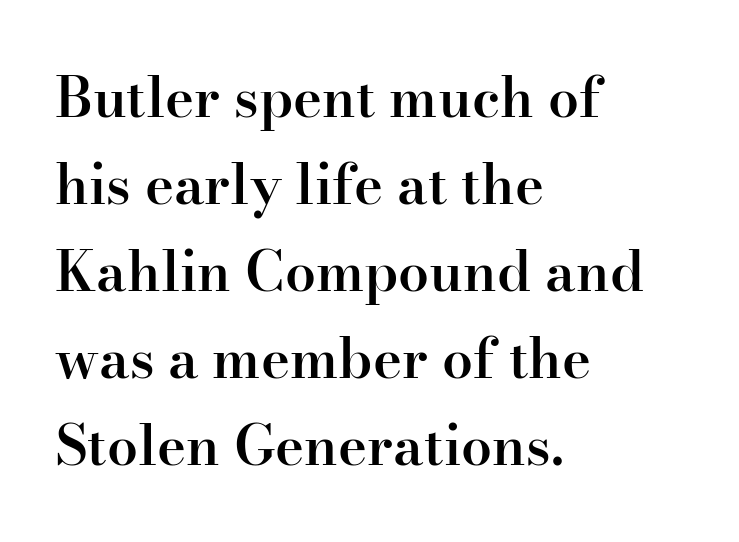
Q: Is the text bold? A: Semi-bold.
Q: Is the text italic (slanted)? A: No, it is upright.
Q: Is the typeface a serif or a sans-serif typeface? A: Serif.
Q: Is the text underlined? A: No.
Q: How is the paragraph aligned? A: Left-aligned.
Q: Is the spacing between letters normal or unusually wide? A: Normal.
Q: Is the spacing between lines tight, normal or loose? A: Normal.
Q: Width (condensed, normal, or wide)? A: Normal.
Q: Stroke contrast? A: High.
Q: x-height? A: Small.
Q: Monospaced? A: No.
